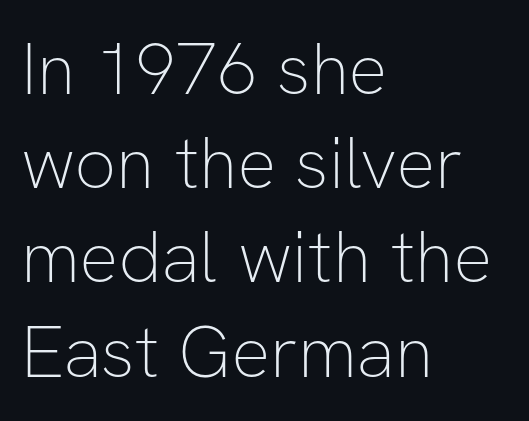
When letters stand straight like this, we call the style roman or upright. Look at the bottom of the vertical strokes: they stop flat, with no serifs. Caption: multi-line text, flush left, ragged right. Characters follow at the spacing the type designer built in.
